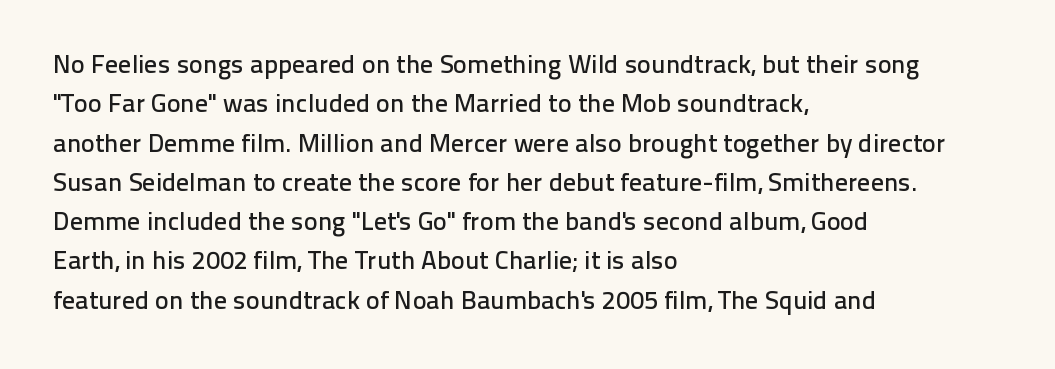
Q: Is the text italic (slanted)? A: No, it is upright.
Q: Is the text underlined? A: No.
Q: How is the paragraph aligned? A: Left-aligned.
Q: Is the spacing between letters normal or unusually wide? A: Normal.
Q: Is the spacing between lines tight, normal or loose? A: Normal.
